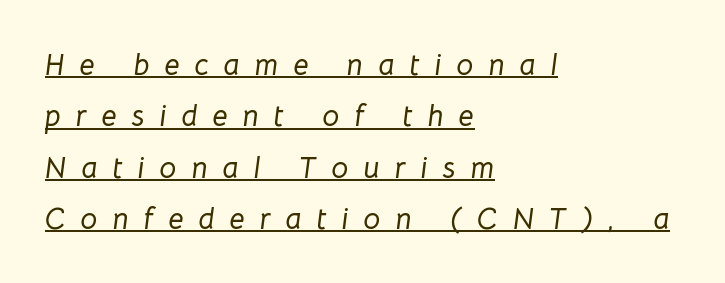
Q: Is the text italic (slanted)? A: Yes, it leans right by about 8 degrees.
Q: Is the text underlined? A: Yes.
Q: How is the paragraph aligned? A: Left-aligned.
Q: Is the spacing between letters normal or unusually wide? A: Unusually wide.
Q: Width (condensed, normal, or wide)? A: Normal.
Q: Stroke contrast? A: Low.
Q: x-height? A: Medium.
Q: Monospaced? A: No.
